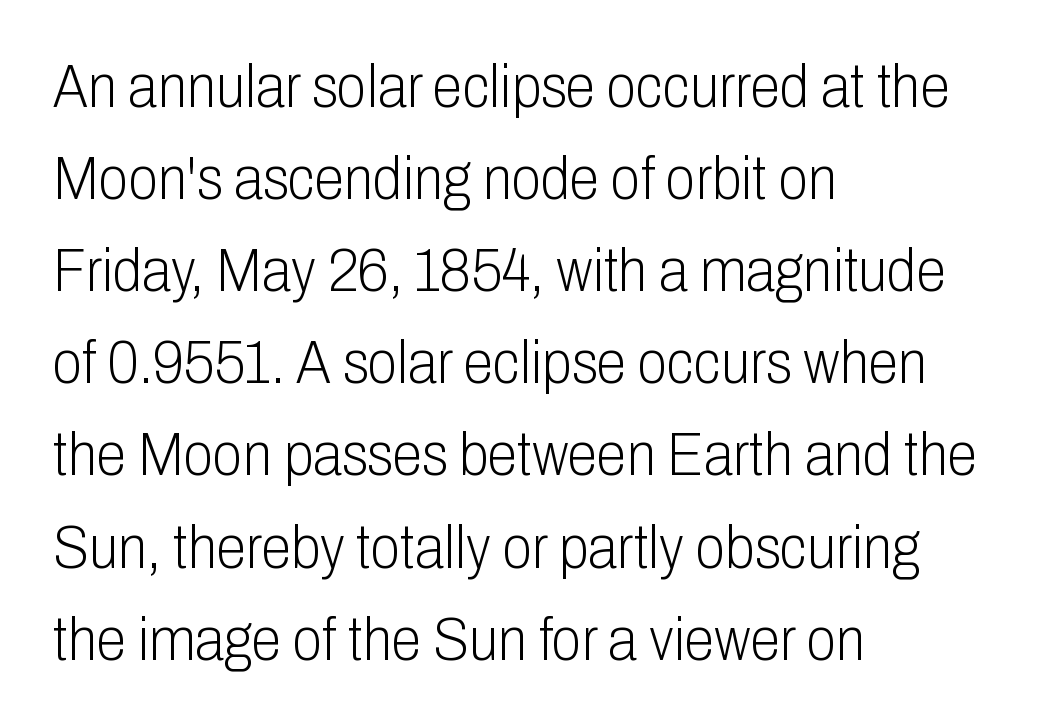
The image shows 61 px light, condensed sans-serif type, upright; set left-aligned, normal line spacing (1.51x), normal letter spacing, not underlined; low stroke contrast and a medium x-height.
